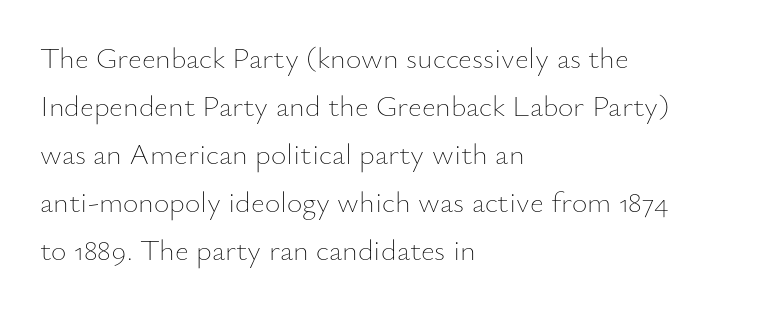
Has an underline been added? It has not. The passage shown is typed in a proportional face where columns would drift. Tracking value appears to be zero — textbook default spacing. The font is comparable to plain body text, perhaps lighter. The type sits square on the baseline with zero lean. Quick note: interline space is typical.
